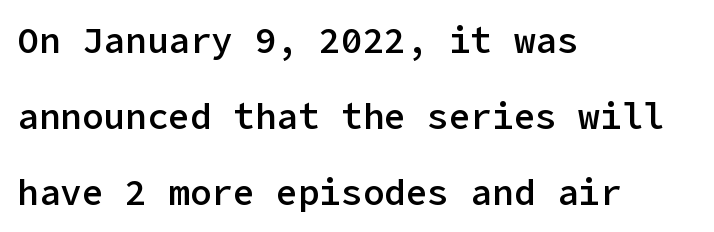
The image shows 36 px semibold sans-serif type, upright; set left-aligned, loose line spacing (2.11x), normal letter spacing, not underlined; low stroke contrast and a medium x-height.
